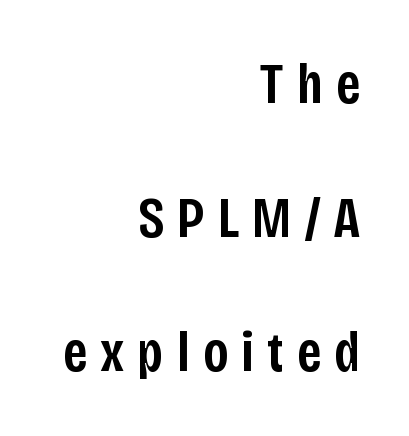
In terms of weight, the rendering is demibold, just under bold. Letter spacing: wide. Each letter keeps its own natural width here, so spacing adapts to shape. Descenders are the only things crossing below the line. Caption: multi-line text, flush right, ragged left. Posture: upright roman.
